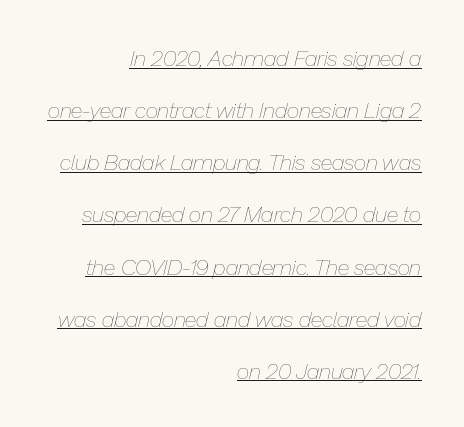
The image shows 22 px text type, italic (leaning right); set right-aligned, loose line spacing (2.37x), normal letter spacing, underlined.
